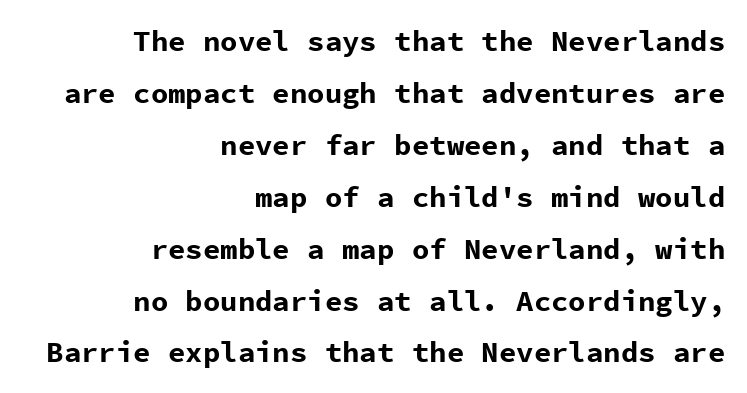
{"serif": "no", "italic": "no", "bold": "yes", "weight": "bold", "width": "normal", "stroke_contrast": "low", "x_height": "medium", "monospaced": "yes", "underline": "no", "align": "right", "line_spacing_ratio": 1.79, "letter_spacing": "normal", "letter_spacing_em": 0.0, "glyph_px": 29}
